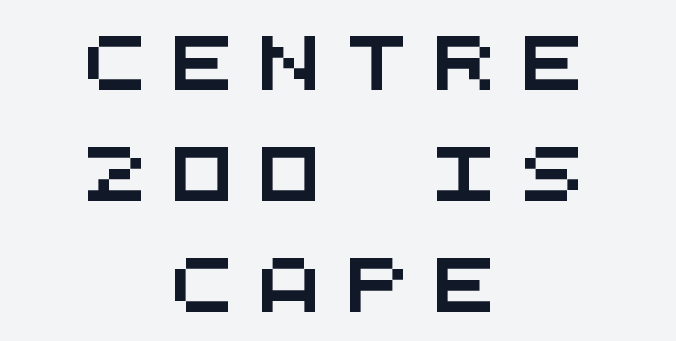
Students, observe: this is what heavily led, spacious text looks like. Fixed-width glyphs throughout — classic coding-font behaviour. In CSS terms this would be text-align: center. This is sans-serif lettering, the kind often seen on screens and signage.
